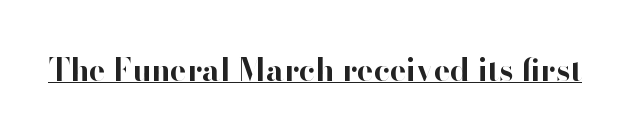
Q: Is the text bold? A: Yes.
Q: Is the text italic (slanted)? A: No, it is upright.
Q: Is the typeface a serif or a sans-serif typeface? A: Sans-serif.
Q: Is the text underlined? A: Yes.
Q: Is the spacing between letters normal or unusually wide? A: Normal.
Q: Width (condensed, normal, or wide)? A: Normal.
Q: Stroke contrast? A: High.
Q: x-height? A: Small.
Q: Monospaced? A: No.
